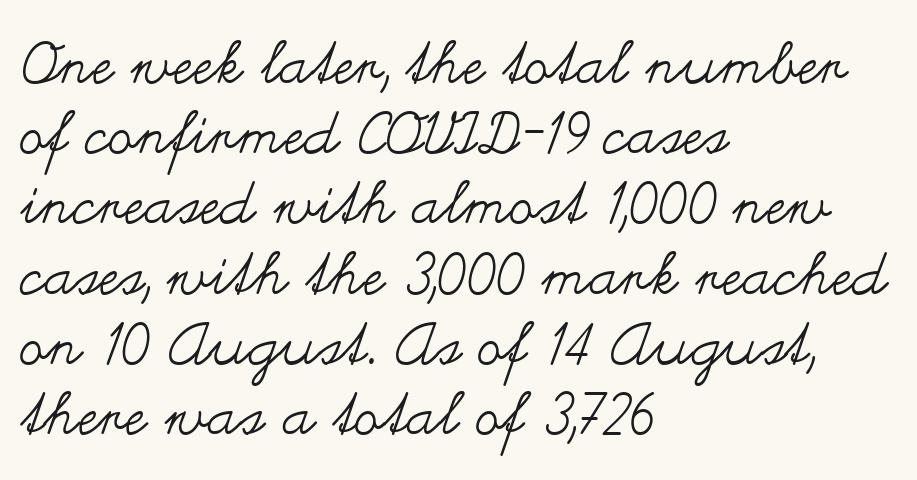
{"bold": "no", "weight": "regular", "width": "wide", "stroke_contrast": "medium", "x_height": "small", "monospaced": "no", "underline": "no", "align": "left", "line_spacing_ratio": 1.21, "letter_spacing": "normal", "letter_spacing_em": 0.0, "glyph_px": 58}
